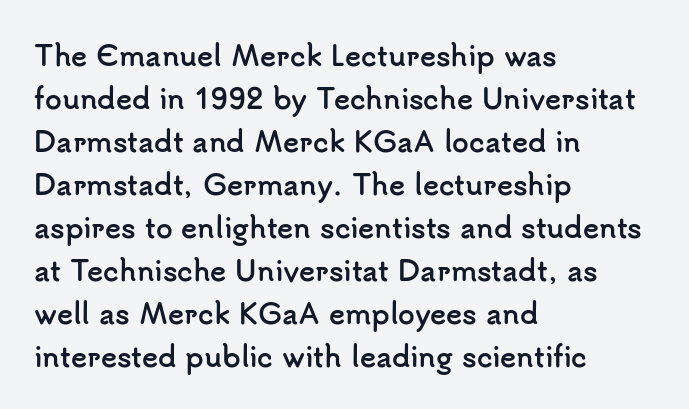
{"italic": "no", "bold": "yes", "underline": "no", "align": "left", "line_spacing": "normal", "line_spacing_ratio": 1.59, "letter_spacing": "normal", "letter_spacing_em": 0.0, "glyph_px": 27}
